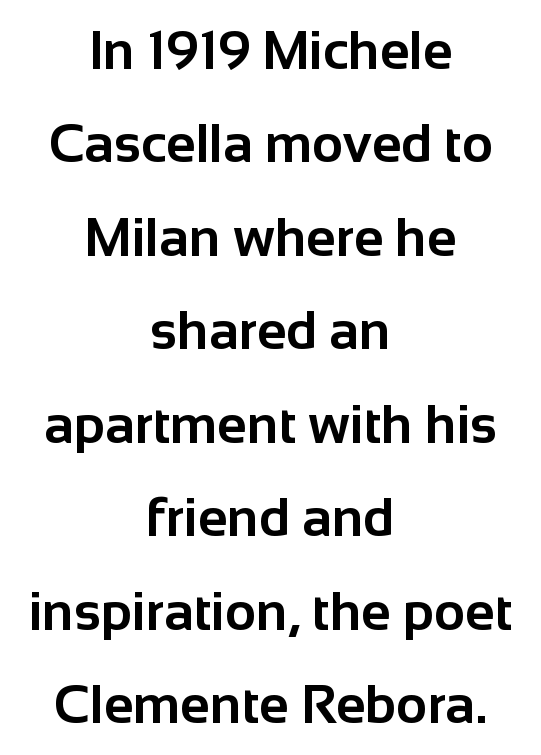
Tracking value appears to be zero — textbook default spacing. These lines are centered, leaving both edges ragged. In terms of posture, this sample is upright. What kind of face is this? One without serifs — a sans. These words are printed bold, with thick strokes throughout.
